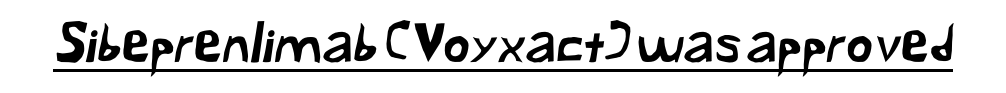
Q: Is the typeface a serif or a sans-serif typeface? A: Sans-serif.
Q: Is the text underlined? A: Yes.
Q: Is the spacing between letters normal or unusually wide? A: Normal.
Q: Width (condensed, normal, or wide)? A: Normal.
Q: Stroke contrast? A: Low.
Q: x-height? A: Medium.
Q: Monospaced? A: No.
